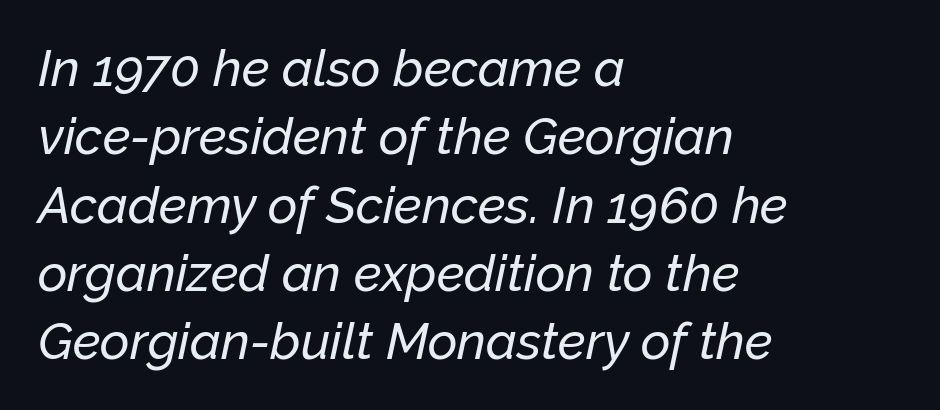
The image shows 51 px text type, italic (leaning right); set left-aligned, normal line spacing (1.34x), normal letter spacing, not underlined; low stroke contrast and a medium x-height.
